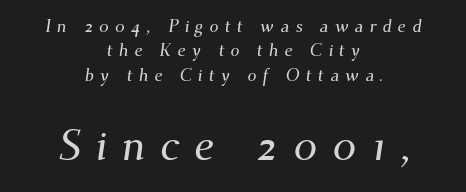
Q: Is the typeface a serif or a sans-serif typeface? A: Serif.
Q: Is the text underlined? A: No.
Q: How is the paragraph aligned? A: Centered.
Q: Is the spacing between letters normal or unusually wide? A: Unusually wide.
Q: Is the spacing between lines tight, normal or loose? A: Normal.
Q: Which block of text is set in a larger size, the first (top) or the second (bottom)? A: The second (bottom) one.
Q: Width (condensed, normal, or wide)? A: Normal.
Q: Stroke contrast? A: Medium.
Q: x-height? A: Small.
Q: Monospaced? A: No.
